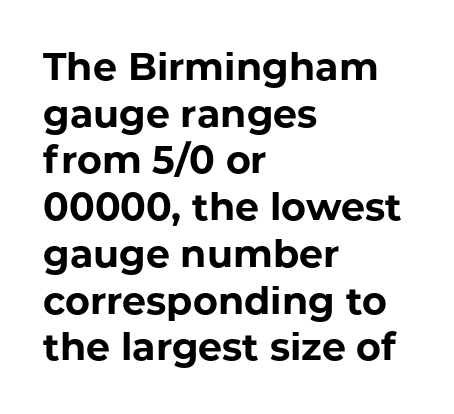
Q: Is the text bold? A: Yes.
Q: Is the text italic (slanted)? A: No, it is upright.
Q: Is the typeface a serif or a sans-serif typeface? A: Sans-serif.
Q: Is the text underlined? A: No.
Q: How is the paragraph aligned? A: Left-aligned.
Q: Is the spacing between letters normal or unusually wide? A: Normal.
Q: Width (condensed, normal, or wide)? A: Normal.
Q: Stroke contrast? A: Low.
Q: x-height? A: Medium.
Q: Monospaced? A: No.
